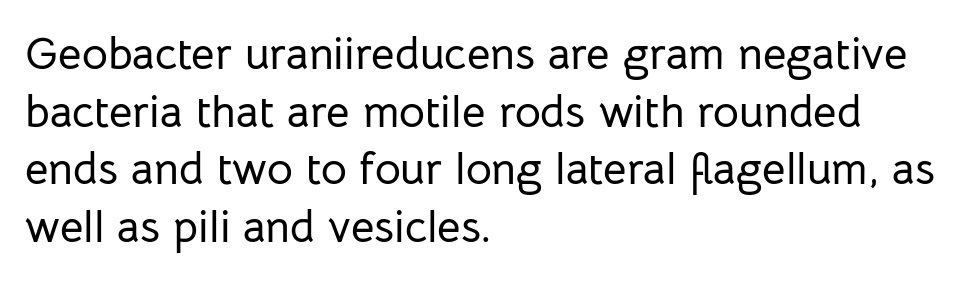
Does the lettering tilt? It doesn't — this is upright. The lines sit at an ordinary, default distance from one another. The typeface chosen for these lines omits serifs. The passage shown is typed in a proportional face where columns would drift.
